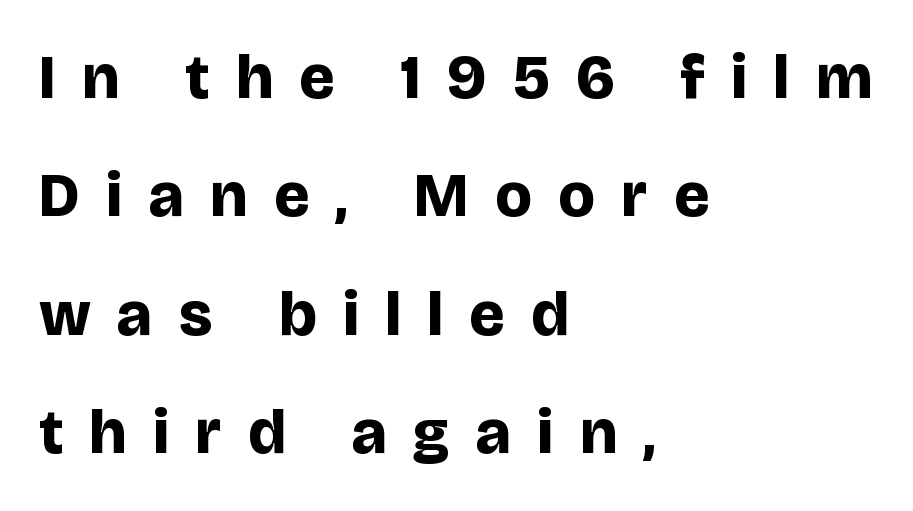
The image shows 63 px bold sans-serif type, upright; set left-aligned, line spacing 1.88x, unusually wide letter spacing (+0.42 em), not underlined; low stroke contrast and a large x-height.
